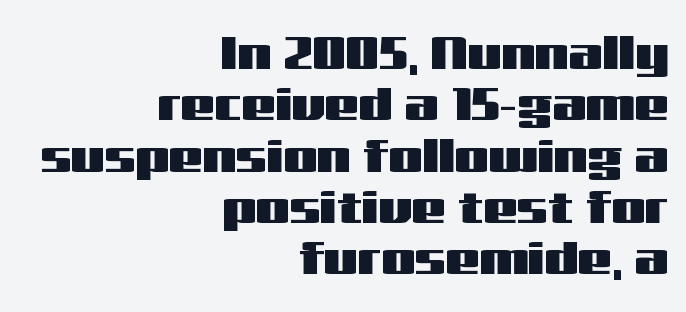
Designer's note — italics off, roman on. The lines in this sample share a right terminus and differ only in where they begin. You can tell from the bare stems that sans-serif type was used. The baseline area is clear. The face used here is proportionally spaced, like ordinary book or web type. The letterforms sit shoulder to shoulder at normal distance.
